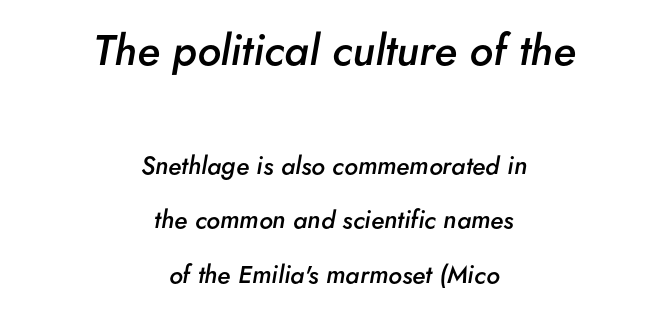
Stems and bowls a touch heavier than normal — semibold. This sample uses plain, unmodified letter spacing. The passage shown is typed in a proportional face where columns would drift. The emphasis by scale lands on block number one, above. The paragraph has two soft edges and a firm central axis. The lettering tilts uniformly, giving the passage an italic look.
